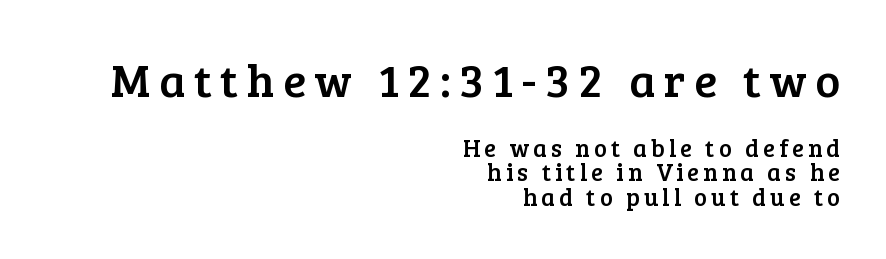
{"serif": "yes", "italic": "no", "width": "normal", "stroke_contrast": "low", "x_height": "medium", "monospaced": "no", "underline": "no", "align": "right", "line_spacing": "tight", "line_spacing_ratio": 1.01, "larger_block": "first", "size_ratio": 1.96, "glyph_px": 47}
